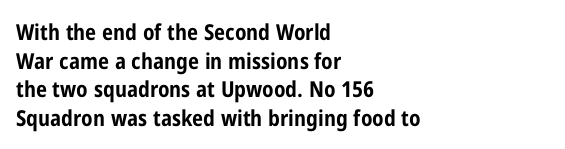
Q: Is the text bold? A: Yes.
Q: Is the text italic (slanted)? A: No, it is upright.
Q: Is the text underlined? A: No.
Q: How is the paragraph aligned? A: Left-aligned.
Q: Is the spacing between letters normal or unusually wide? A: Normal.
Q: Is the spacing between lines tight, normal or loose? A: Normal.
